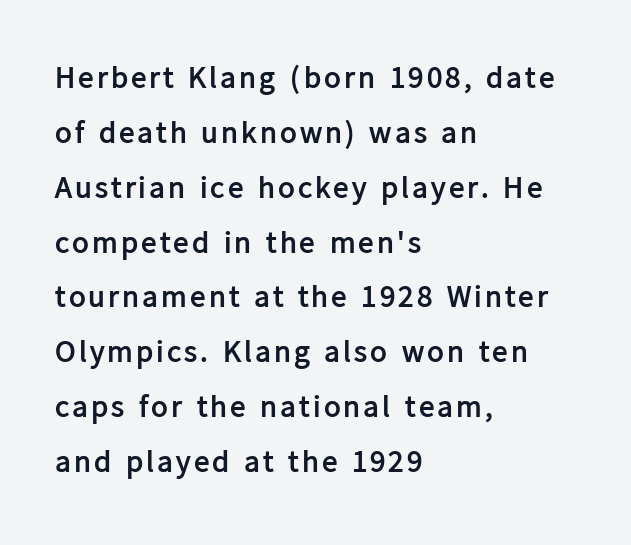
Q: Is the text bold? A: Yes.
Q: Is the text italic (slanted)? A: No, it is upright.
Q: Is the typeface a serif or a sans-serif typeface? A: Sans-serif.
Q: Is the text underlined? A: No.
Q: How is the paragraph aligned? A: Left-aligned.
Q: Width (condensed, normal, or wide)? A: Normal.
Q: Stroke contrast? A: Low.
Q: x-height? A: Medium.
Q: Monospaced? A: No.
